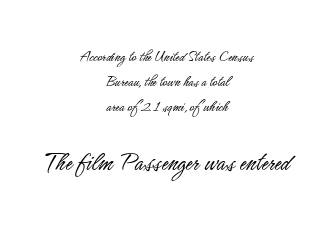
The image shows 28 px light, condensed sans-serif type; set centered, normal line spacing (1.57x), normal letter spacing, not underlined; the second (bottom) block is 1.75x larger; low stroke contrast and a small x-height.
